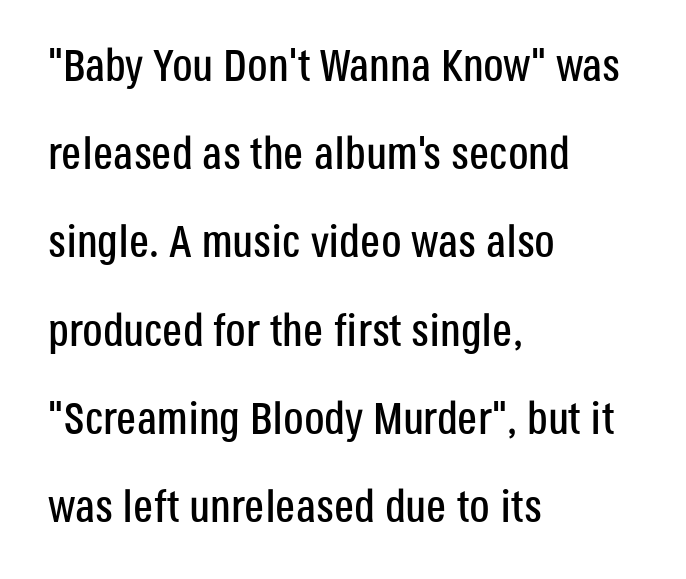
{"serif": "no", "italic": "no", "width": "condensed", "stroke_contrast": "low", "x_height": "large", "monospaced": "no", "underline": "no", "align": "left", "line_spacing": "loose", "line_spacing_ratio": 1.96, "letter_spacing": "normal", "letter_spacing_em": 0.0, "glyph_px": 45}
